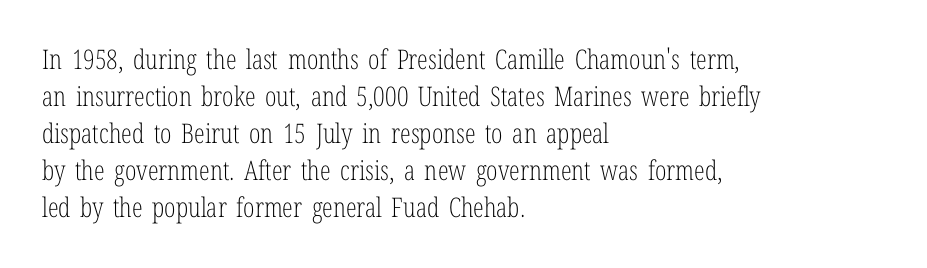
{"italic": "no", "bold": "no", "underline": "no", "align": "left", "line_spacing": "normal", "line_spacing_ratio": 1.37, "letter_spacing": "normal", "letter_spacing_em": 0.0, "glyph_px": 27}
